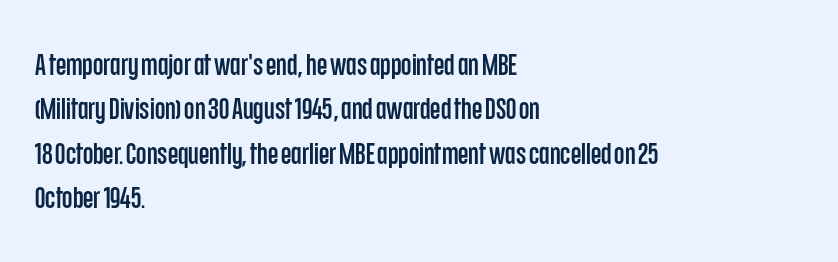
What's the leading like? Ordinary, nothing unusual. Unlike a traditional serif, this face leaves its strokes unadorned. This sample uses plain, unmodified letter spacing. Here the designer chose a conventional face with non-uniform glyph widths.
